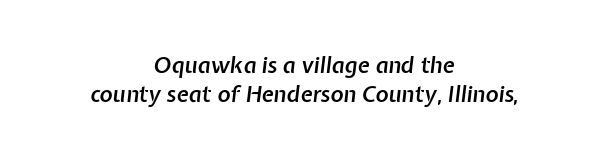
Q: Is the text bold? A: Semi-bold.
Q: Is the text italic (slanted)? A: Yes, it leans right by about 7 degrees.
Q: Is the text underlined? A: No.
Q: How is the paragraph aligned? A: Centered.
Q: Is the spacing between letters normal or unusually wide? A: Normal.
Q: Is the spacing between lines tight, normal or loose? A: Normal.
